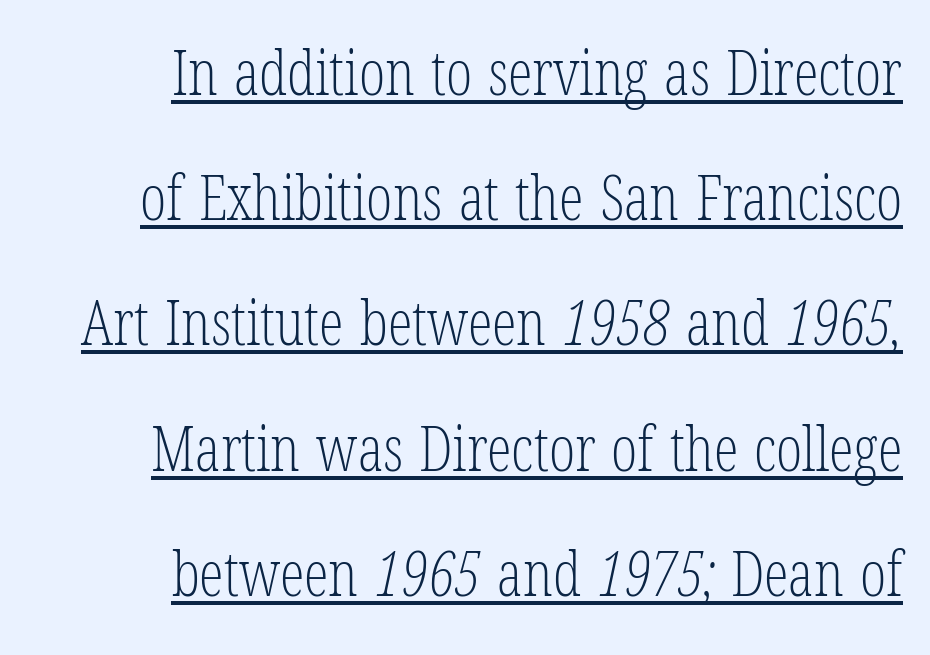
No extra ink here — the face is not bold. The horizontal fit of the characters is conventional and even. Serifs: yes, visible at the terminals of the letterforms. These lines stand farther apart than default settings would place them.
